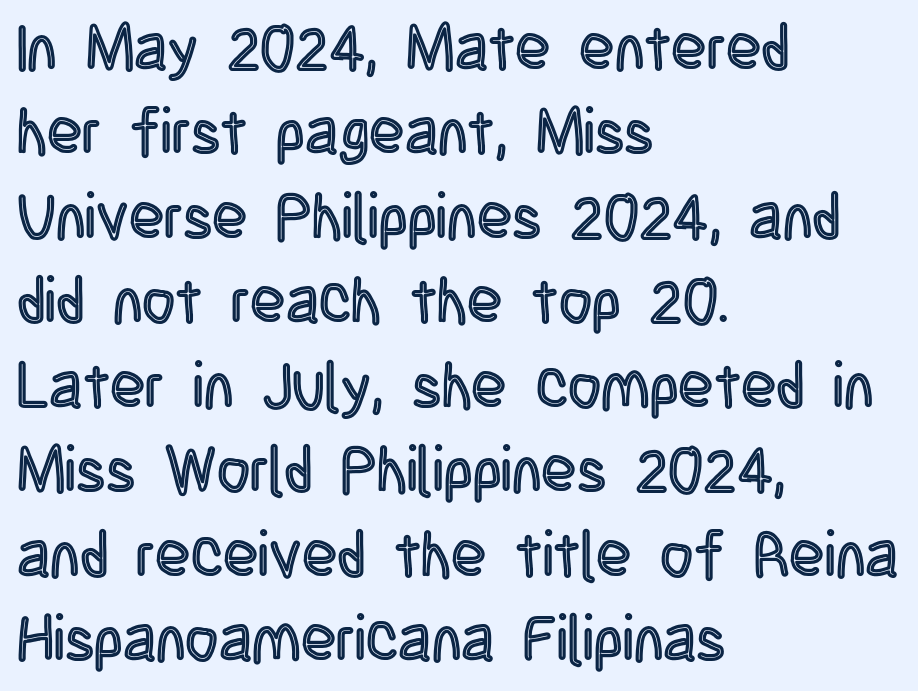
Q: Is the text italic (slanted)? A: No, it is upright.
Q: Is the text underlined? A: No.
Q: How is the paragraph aligned? A: Left-aligned.
Q: Is the spacing between letters normal or unusually wide? A: Normal.
Q: Is the spacing between lines tight, normal or loose? A: Normal.
Q: Width (condensed, normal, or wide)? A: Condensed.
Q: x-height? A: Large.
Q: Monospaced? A: No.
